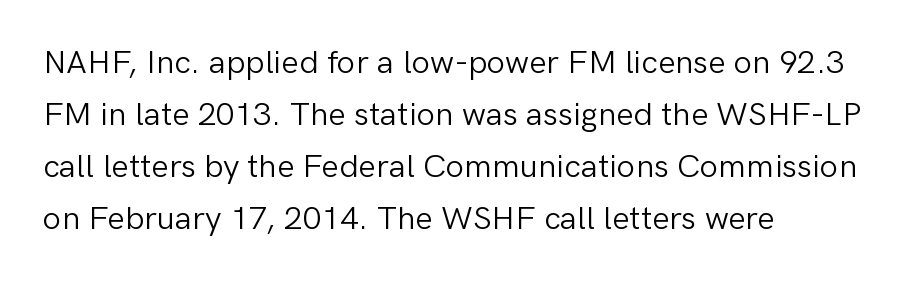
Q: Is the text bold? A: No.
Q: Is the text italic (slanted)? A: No, it is upright.
Q: Is the typeface a serif or a sans-serif typeface? A: Sans-serif.
Q: Is the text underlined? A: No.
Q: How is the paragraph aligned? A: Left-aligned.
Q: Is the spacing between letters normal or unusually wide? A: Normal.
Q: Is the spacing between lines tight, normal or loose? A: Normal.
Q: Width (condensed, normal, or wide)? A: Normal.
Q: Stroke contrast? A: Low.
Q: x-height? A: Medium.
Q: Monospaced? A: No.
